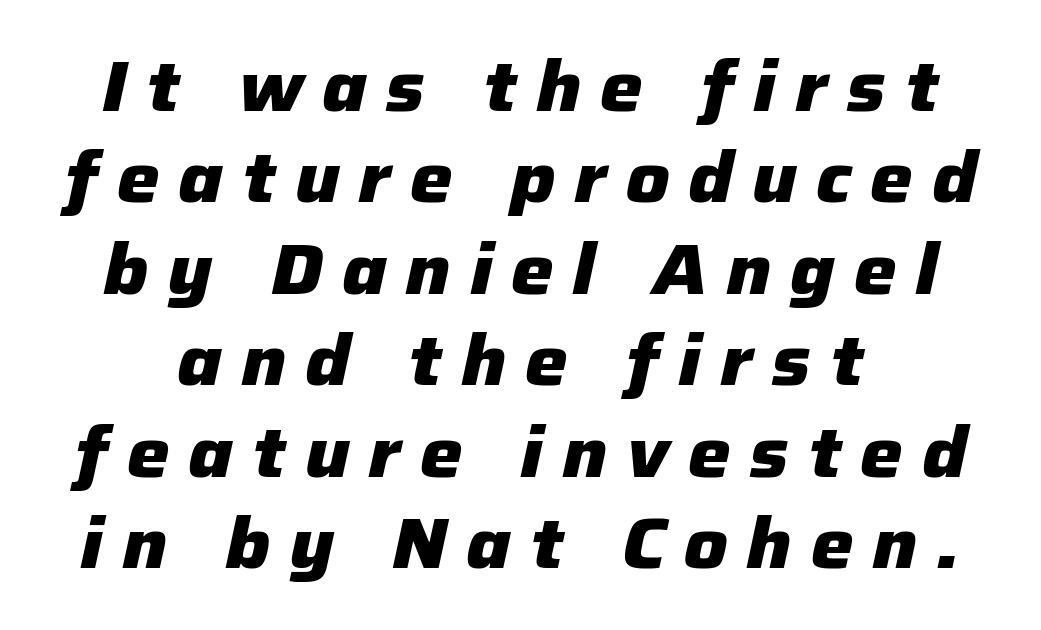
Is this a fixed-width face? No — the glyphs have proportional, varying widths. The compositor balanced each line on the midline. The string is rendered with underlining switched off. Strong, thick strokes mark this as bold type. The leading is moderate, giving the passage an even texture. The typography opts for an oblique posture over an upright one.
